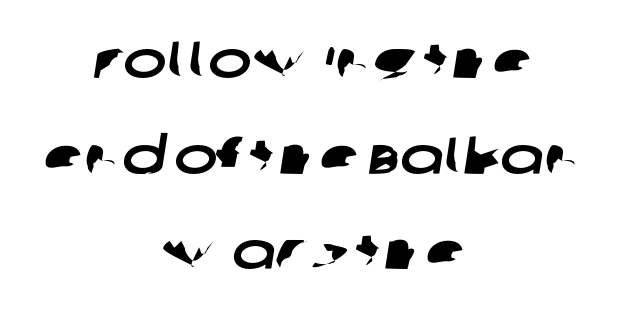
Has an underline been added? It has not. Letterform terminals end flat and unadorned throughout the passage. The rag falls on both sides of this text block equally. Nobody touched the tracking dial on this one. Spacing verdict: proportional, widths tailored to each character.
